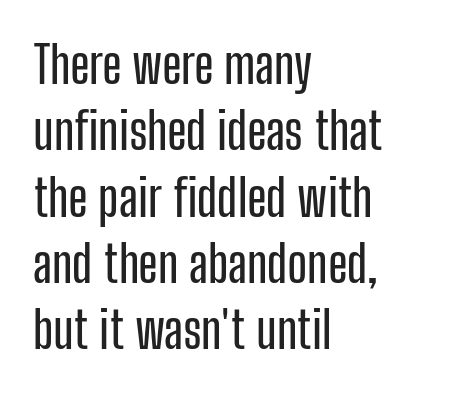
{"serif": "no", "italic": "no", "width": "condensed", "stroke_contrast": "low", "x_height": "medium", "monospaced": "no", "underline": "no", "align": "left", "line_spacing": "normal", "line_spacing_ratio": 1.3, "letter_spacing": "normal", "letter_spacing_em": 0.0, "glyph_px": 51}
